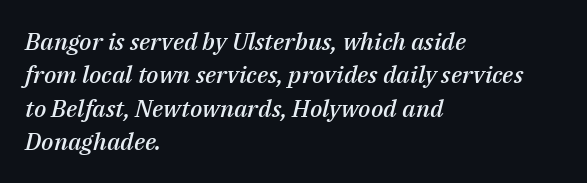
The image shows 24 px text type, italic (leaning right); set left-aligned, normal line spacing (1.39x), normal letter spacing, not underlined.
